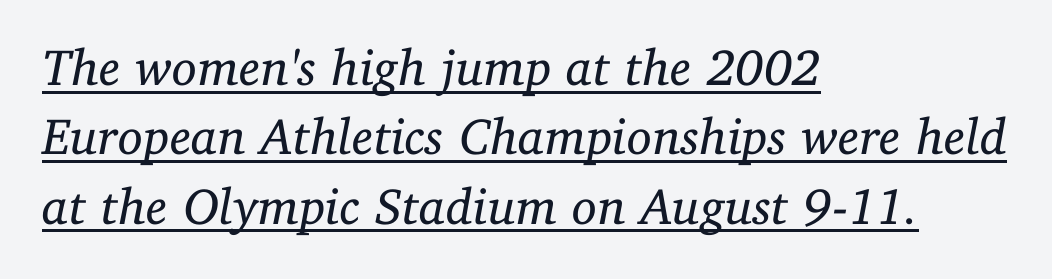
The font's italic variant was chosen for this text. The letters sit at their default tracking, neither squeezed nor spread. Stem width sits at or under what a default text font uses. The characters display serif detailing at their extremities. The words here are underlined.
